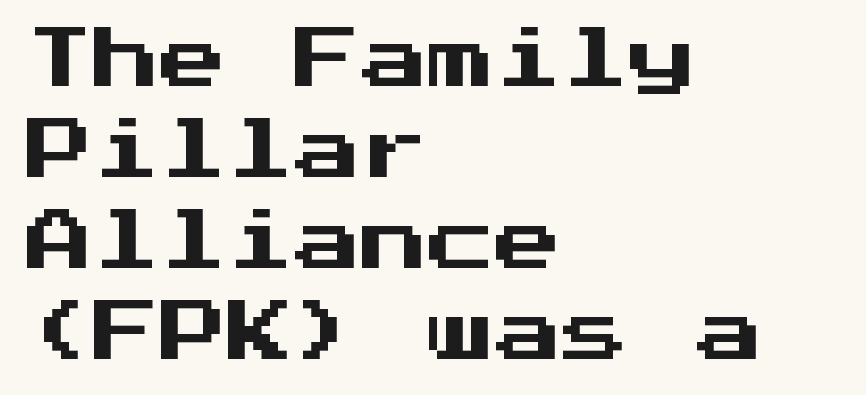
Plain, unruled lines of type. The type family on display is of the sans-serif kind. When letters stand straight like this, we call the style roman or upright. The setting favours the left margin, as ordinary paragraphs usually do. Monospaced: the letters line up in strict vertical columns.
